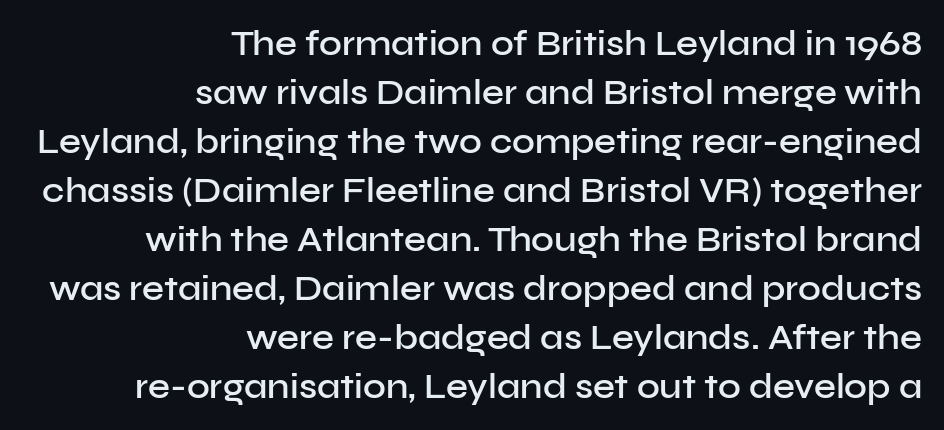
This sample keeps an unexceptional amount of space between lines. Designer's note — italics off, roman on. Set as a demibold, roughly 600 on the weight scale. Here the designer chose a conventional face with non-uniform glyph widths.
